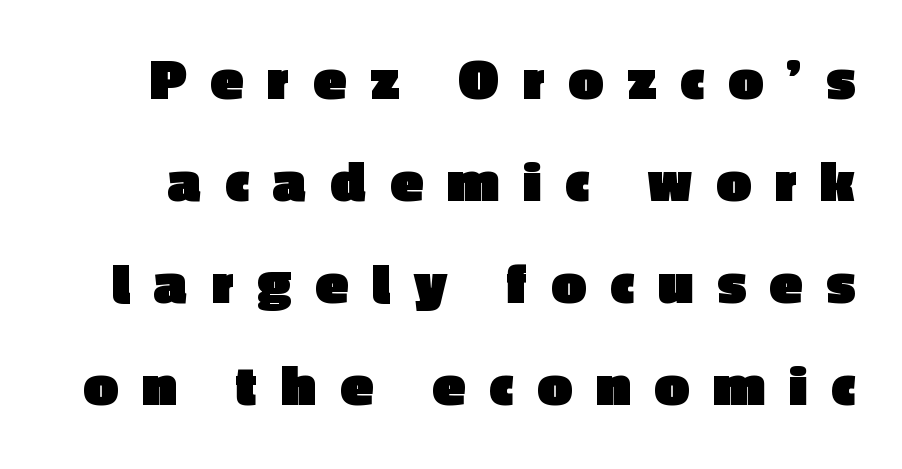
{"serif": "no", "italic": "no", "bold": "yes", "weight": "heavy", "width": "normal", "x_height": "medium", "monospaced": "no", "underline": "no", "line_spacing": "normal", "line_spacing_ratio": 1.7, "letter_spacing": "wide", "letter_spacing_em": 0.41, "glyph_px": 60}
